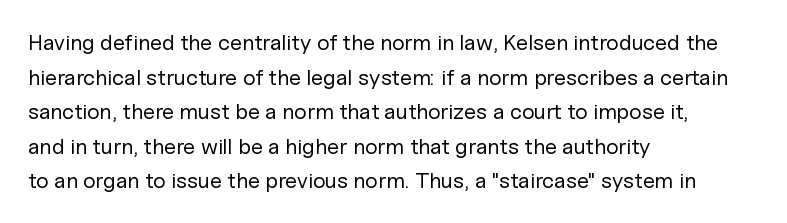
The image shows 22 px text type, upright; set left-aligned, normal line spacing (1.57x), normal letter spacing, not underlined.
